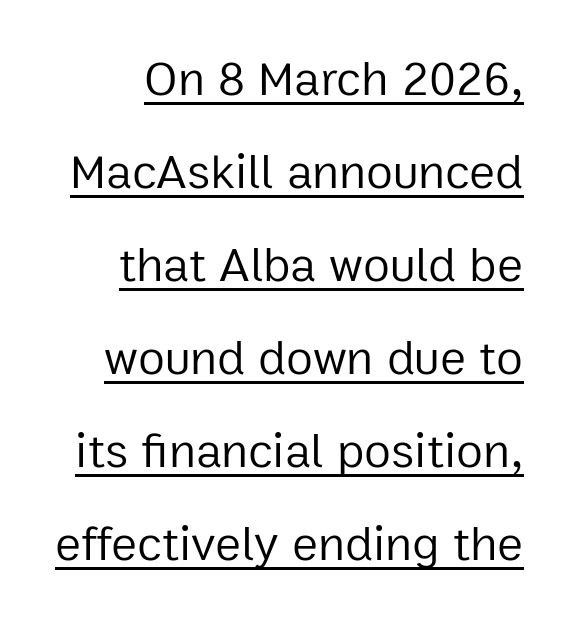
You can tell from the bare stems that sans-serif type was used. Spacing verdict: proportional, widths tailored to each character. How are the letters spaced? Ordinarily, with no added tracking. Underlining? Definitely there. Ink coverage per letter is moderate at most. Notice the wide empty band between every row — that's loose leading.
